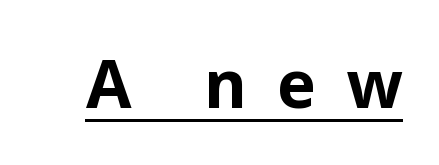
The image shows 66 px bold sans-serif type, upright; set unusually wide letter spacing (+0.45 em), underlined; low stroke contrast and a medium x-height.
